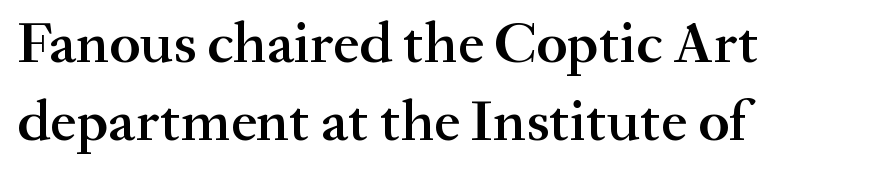
{"serif": "yes", "italic": "no", "bold": "semi", "weight": "semibold", "width": "normal", "stroke_contrast": "medium", "x_height": "small", "monospaced": "no", "underline": "no", "align": "left", "line_spacing": "normal", "line_spacing_ratio": 1.32, "letter_spacing": "normal", "letter_spacing_em": 0.0, "glyph_px": 59}
